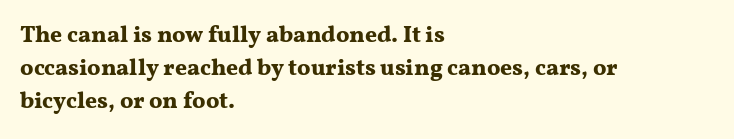
The image shows 23 px bold type, upright; set left-aligned, normal line spacing (1.43x), normal letter spacing, not underlined.
